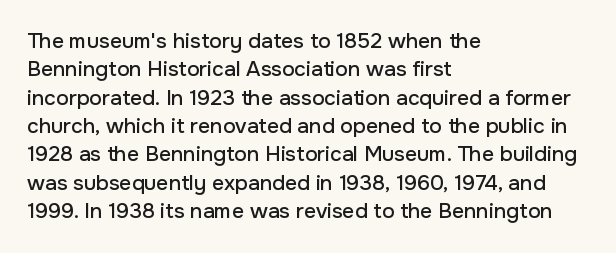
Posture: upright roman. The foot of each line stays bare and open. The passage shown stacks its lines at a standard gap. Alignment: flush left. The horizontal fit of the characters is conventional and even.
